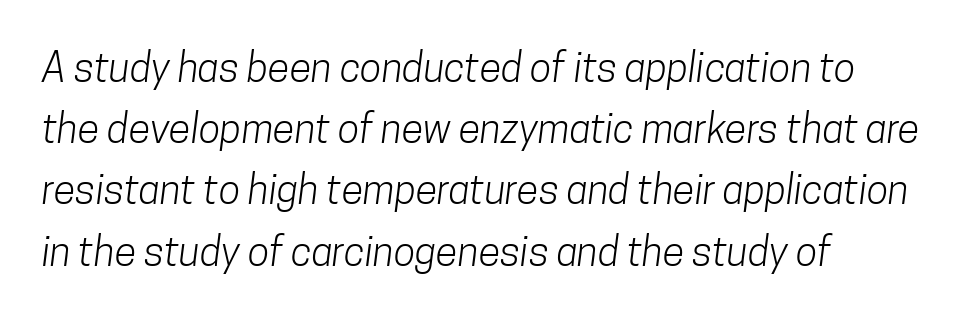
The image shows 40 px light, condensed sans-serif type; set left-aligned, normal line spacing (1.53x), normal letter spacing, not underlined; low stroke contrast and a medium x-height.
